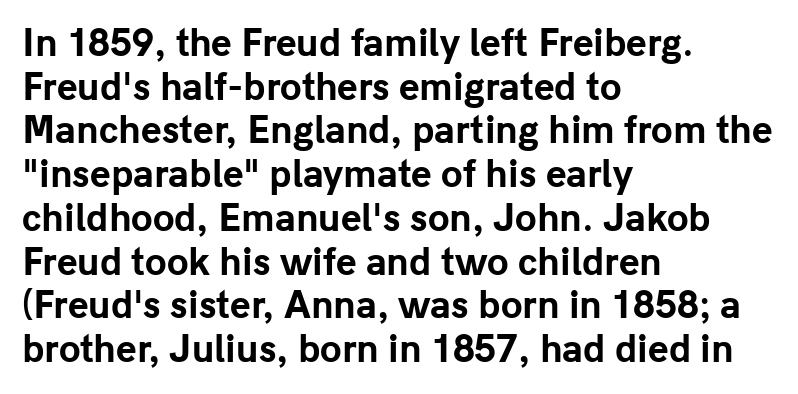
Rule under the text: the space is simply empty. Do the characters align in a grid? No, the font is proportional. Each word holds together tightly as a unit, with standard inter-letter gaps. Does the type have serifs? No, each stem ends abruptly. The sample has been set heavy, in full bold.
